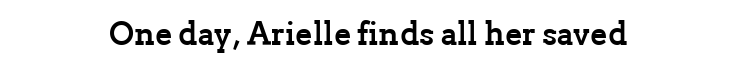
The image shows 32 px semibold serif type, upright; set centered, normal letter spacing, not underlined; low stroke contrast and a medium x-height.
